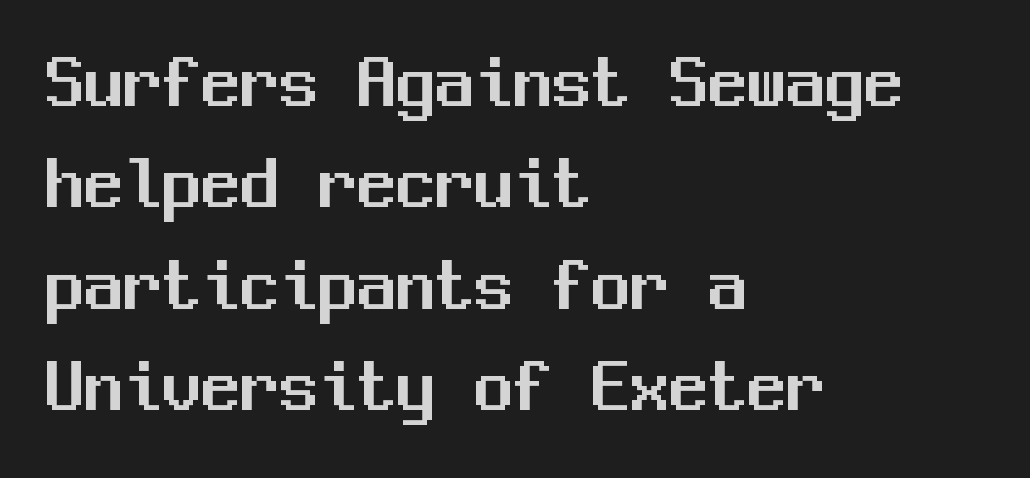
Regarding serifs, this sample does without them. Words float on clear page, feet unadorned. When letters stand straight like this, we call the style roman or upright. Compared with typical paragraphs, the rows here are spaced about the same. Glyph-to-glyph distance matches everyday printed text. Looks like terminal output: every glyph gets an equal slot.
